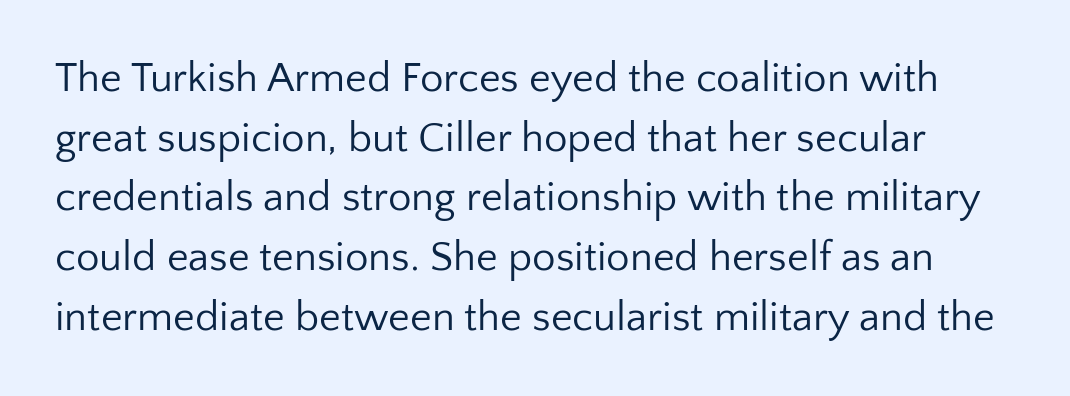
{"serif": "no", "italic": "no", "bold": "no", "weight": "regular", "width": "normal", "stroke_contrast": "low", "x_height": "medium", "monospaced": "no", "underline": "no", "line_spacing": "normal", "line_spacing_ratio": 1.42, "letter_spacing": "normal", "letter_spacing_em": 0.0, "glyph_px": 42}
